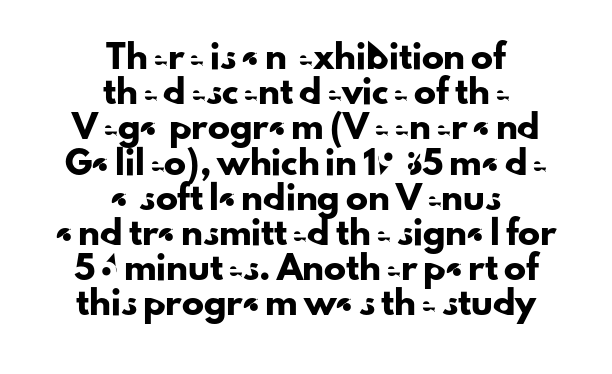
Q: Is the text italic (slanted)? A: No, it is upright.
Q: Is the text underlined? A: No.
Q: How is the paragraph aligned? A: Centered.
Q: Is the spacing between letters normal or unusually wide? A: Normal.
Q: Is the spacing between lines tight, normal or loose? A: Normal.
